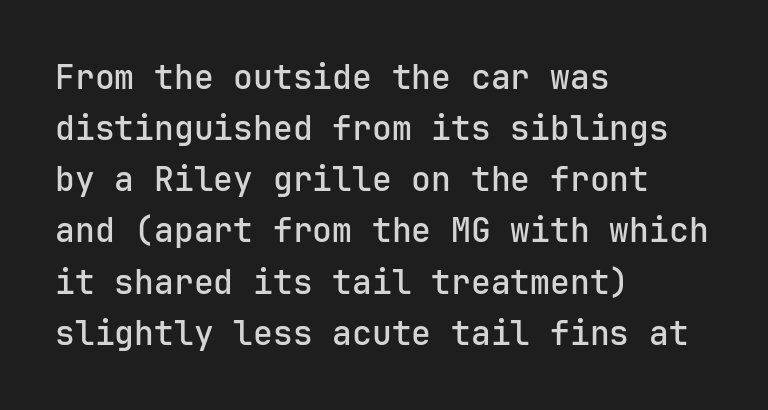
The image shows 33 px sans-serif type, upright, monospaced; set left-aligned, normal line spacing (1.55x), normal letter spacing, not underlined; low stroke contrast and a medium x-height.
